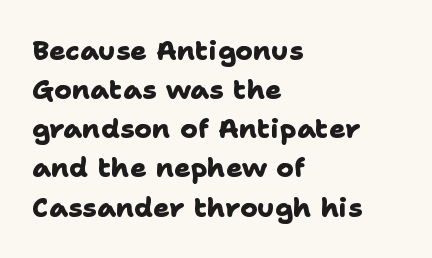
{"bold": "yes", "underline": "no", "align": "left", "line_spacing": "normal", "line_spacing_ratio": 1.45, "letter_spacing": "normal", "letter_spacing_em": 0.0, "glyph_px": 27}
